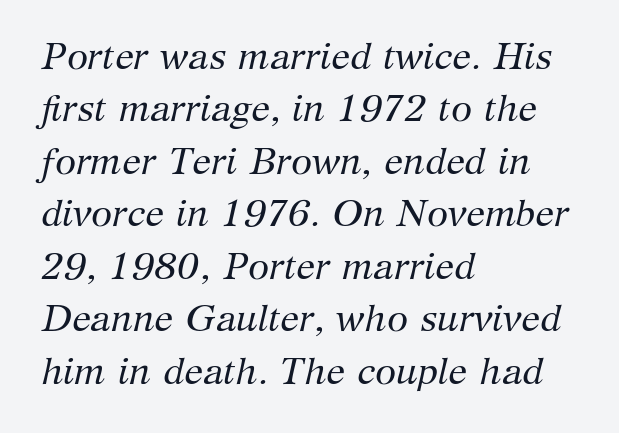
Q: Is the text bold? A: No.
Q: Is the text italic (slanted)? A: Yes, it leans right by about 12 degrees.
Q: Is the typeface a serif or a sans-serif typeface? A: Serif.
Q: Is the text underlined? A: No.
Q: How is the paragraph aligned? A: Left-aligned.
Q: Is the spacing between letters normal or unusually wide? A: Normal.
Q: Is the spacing between lines tight, normal or loose? A: Normal.
Q: Width (condensed, normal, or wide)? A: Normal.
Q: Stroke contrast? A: Medium.
Q: x-height? A: Medium.
Q: Monospaced? A: No.
